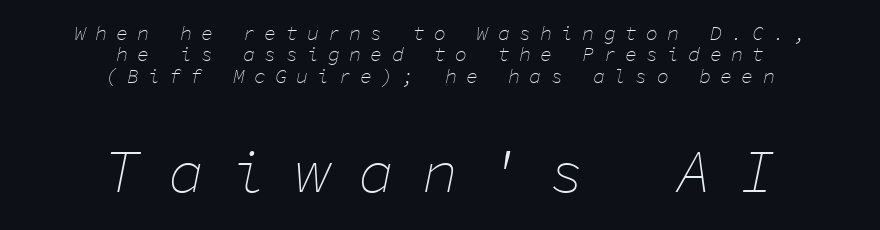
Bigger letters appear in the bottom chunk; the top chunk is reduced. If you drew a line through each stem, it would be angled. The face used here is monospaced, like something from a code editor. The type is letterspaced generously, with wide tracking. Each stroke keeps to a modest, everyday thickness or less.
